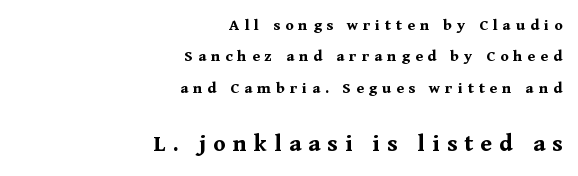
{"italic": "no", "bold": "yes", "underline": "no", "align": "right", "line_spacing_ratio": 1.85, "letter_spacing": "wide", "letter_spacing_em": 0.29, "larger_block": "second", "size_ratio": 1.47, "glyph_px": 25}
